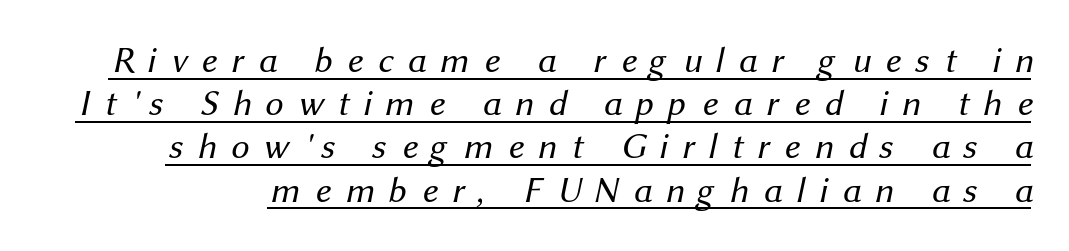
How are the letters spaced? Widely, with obvious added tracking. Bold? No — there's no thickening of the strokes. A typesetter would label this face a sans. Is this a fixed-width face? No — the glyphs have proportional, varying widths. Underline: present.
